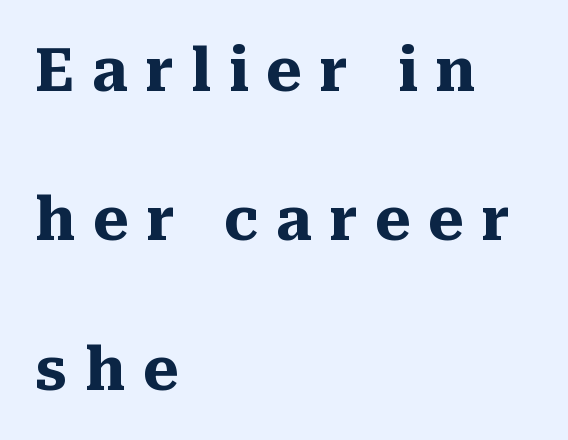
Q: Is the text bold? A: Yes.
Q: Is the text italic (slanted)? A: No, it is upright.
Q: Is the typeface a serif or a sans-serif typeface? A: Serif.
Q: Is the text underlined? A: No.
Q: How is the paragraph aligned? A: Left-aligned.
Q: Is the spacing between letters normal or unusually wide? A: Unusually wide.
Q: Is the spacing between lines tight, normal or loose? A: Loose.
Q: Width (condensed, normal, or wide)? A: Normal.
Q: Stroke contrast? A: Medium.
Q: x-height? A: Medium.
Q: Monospaced? A: No.
